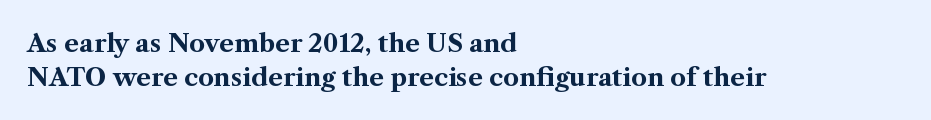
The image shows 25 px bold type, upright; set left-aligned, normal line spacing (1.35x), normal letter spacing, not underlined.
